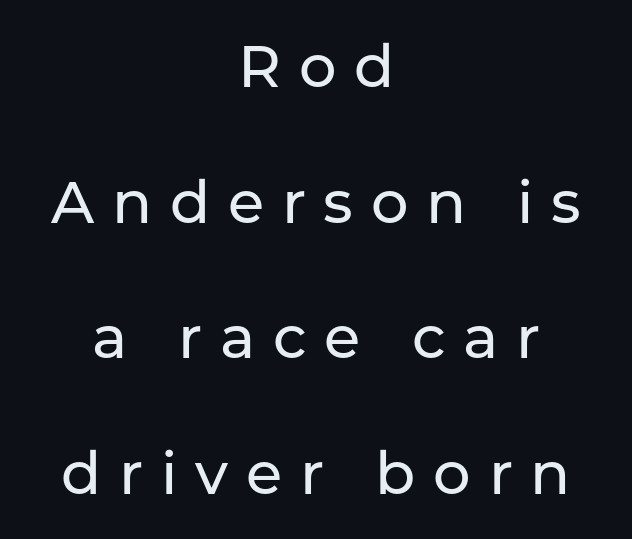
Q: Is the text italic (slanted)? A: No, it is upright.
Q: Is the typeface a serif or a sans-serif typeface? A: Sans-serif.
Q: Is the text underlined? A: No.
Q: How is the paragraph aligned? A: Centered.
Q: Is the spacing between letters normal or unusually wide? A: Unusually wide.
Q: Is the spacing between lines tight, normal or loose? A: Loose.
Q: Width (condensed, normal, or wide)? A: Normal.
Q: Stroke contrast? A: Low.
Q: x-height? A: Medium.
Q: Monospaced? A: No.
